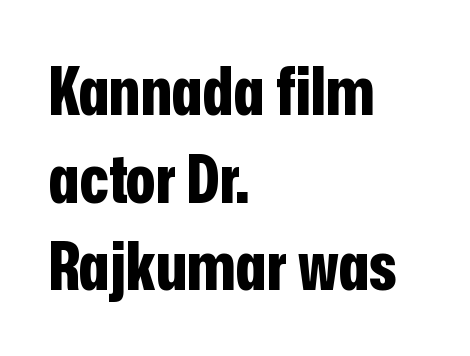
The image shows 68 px bold, condensed sans-serif type, upright; set left-aligned, normal line spacing (1.29x), normal letter spacing, not underlined; low stroke contrast and a medium x-height.
